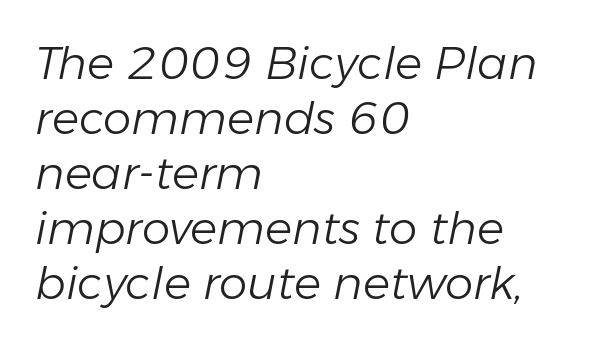
{"italic": "yes", "lean": "right", "slant_degrees": 11, "bold": "no", "weight": "light", "width": "normal", "stroke_contrast": "low", "x_height": "medium", "monospaced": "no", "underline": "no", "align": "left", "line_spacing_ratio": 1.22, "letter_spacing": "normal", "letter_spacing_em": 0.0, "glyph_px": 45}
